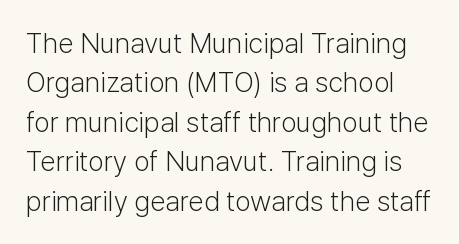
{"serif": "no", "italic": "no", "bold": "no", "weight": "light", "width": "normal", "stroke_contrast": "low", "x_height": "medium", "monospaced": "no", "underline": "no", "line_spacing": "normal", "line_spacing_ratio": 1.41, "letter_spacing": "normal", "letter_spacing_em": 0.0, "glyph_px": 28}
